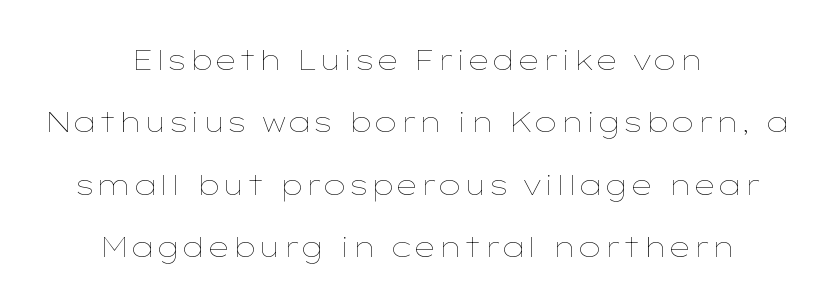
{"italic": "no", "bold": "no", "underline": "no", "align": "center", "line_spacing": "loose", "line_spacing_ratio": 2.31, "letter_spacing": "normal", "letter_spacing_em": 0.0, "glyph_px": 27}
